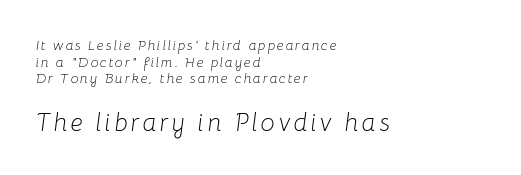
The image shows 25 px text type, italic (leaning right); set left-aligned, line spacing 1.19x, not underlined; the second (bottom) block is 1.79x larger.
